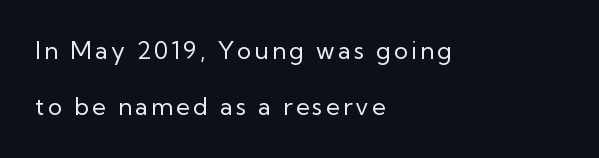
Q: Is the text bold? A: No.
Q: Is the text italic (slanted)? A: No, it is upright.
Q: Is the text underlined? A: No.
Q: How is the paragraph aligned? A: Left-aligned.
Q: Is the spacing between lines tight, normal or loose? A: Loose.
